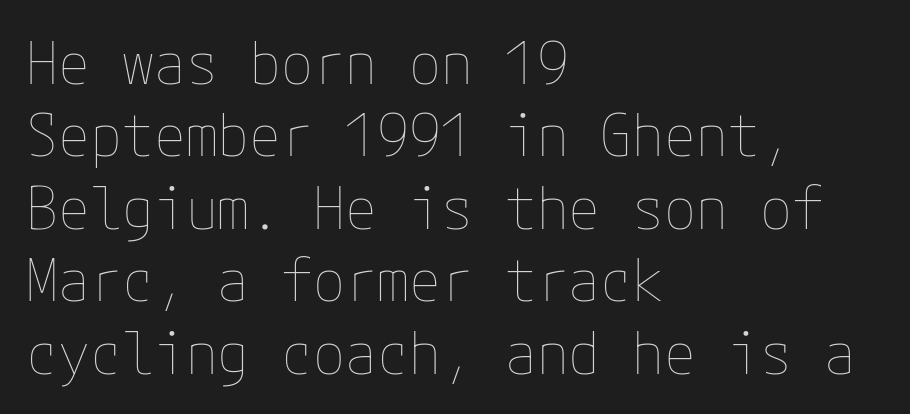
The image shows 58 px thin type, upright; set left-aligned, normal line spacing (1.25x), normal letter spacing, not underlined; low stroke contrast and a medium x-height.
